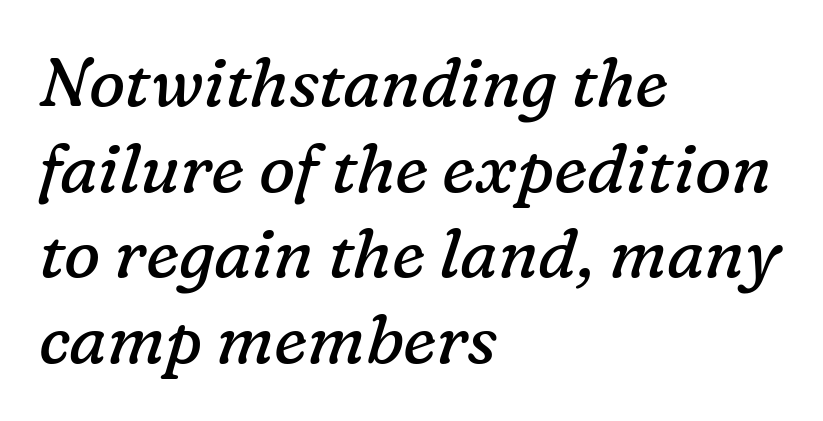
Q: Is the text bold? A: No.
Q: Is the text italic (slanted)? A: Yes, it leans right by about 16 degrees.
Q: Is the typeface a serif or a sans-serif typeface? A: Serif.
Q: Is the text underlined? A: No.
Q: How is the paragraph aligned? A: Left-aligned.
Q: Is the spacing between letters normal or unusually wide? A: Normal.
Q: Is the spacing between lines tight, normal or loose? A: Normal.
Q: Width (condensed, normal, or wide)? A: Normal.
Q: Stroke contrast? A: Low.
Q: x-height? A: Medium.
Q: Monospaced? A: No.
